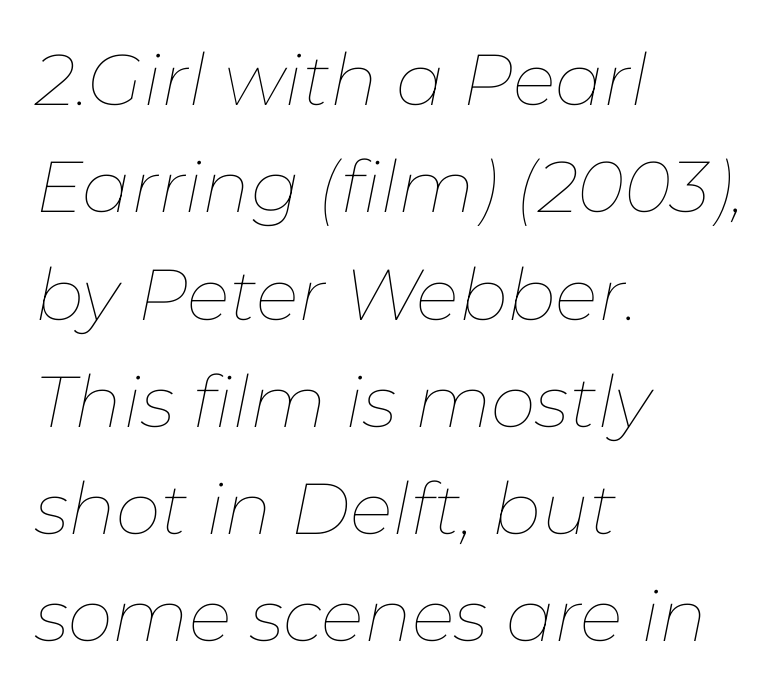
Q: Is the text bold? A: No.
Q: Is the text italic (slanted)? A: Yes, it leans right by about 11 degrees.
Q: Is the text underlined? A: No.
Q: How is the paragraph aligned? A: Left-aligned.
Q: Is the spacing between letters normal or unusually wide? A: Normal.
Q: Is the spacing between lines tight, normal or loose? A: Normal.
Q: Width (condensed, normal, or wide)? A: Normal.
Q: Stroke contrast? A: Low.
Q: x-height? A: Medium.
Q: Monospaced? A: No.
